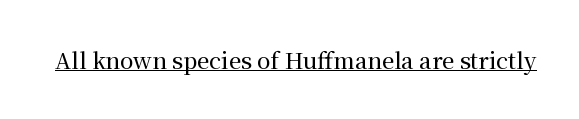
The image shows 22 px text type, upright; set normal letter spacing, underlined.
